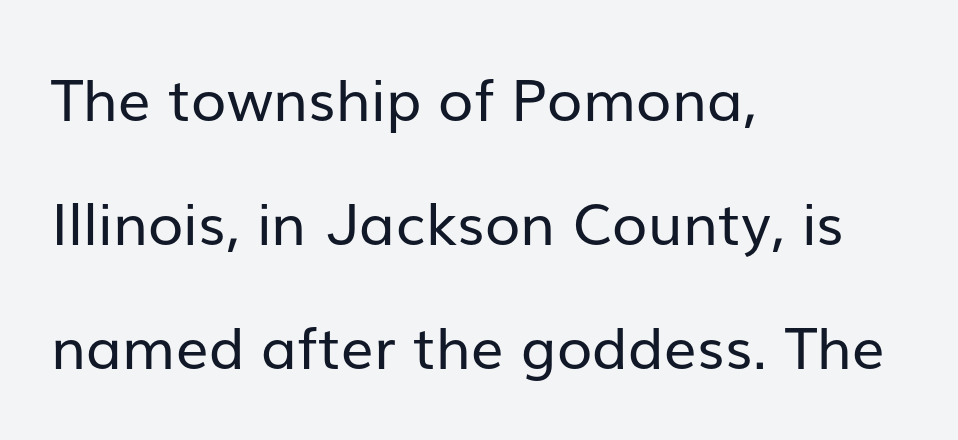
The image shows 58 px regular-weight sans-serif type, upright; set left-aligned, loose line spacing (2.14x), normal letter spacing, not underlined; low stroke contrast and a medium x-height.
